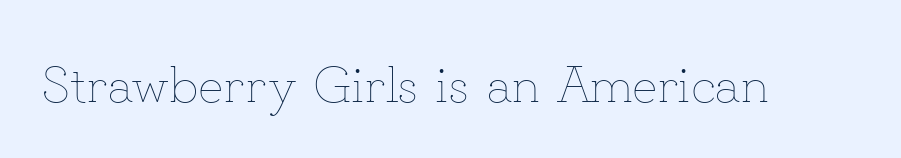
The image shows 52 px thin type, upright; set normal letter spacing, not underlined; low stroke contrast and a small x-height.
